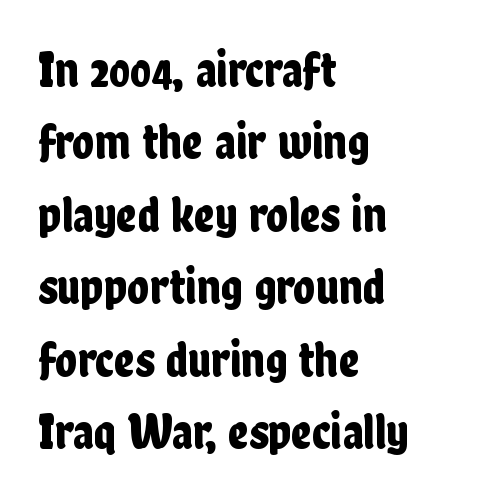
{"serif": "no", "italic": "no", "width": "condensed", "stroke_contrast": "low", "x_height": "medium", "monospaced": "no", "underline": "no", "align": "left", "line_spacing": "normal", "line_spacing_ratio": 1.42, "letter_spacing": "normal", "letter_spacing_em": 0.0, "glyph_px": 51}
